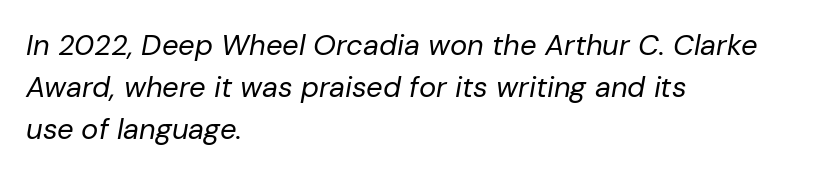
The image shows 29 px regular-weight type, italic (leaning right); set left-aligned, normal line spacing (1.45x), normal letter spacing, not underlined; low stroke contrast and a medium x-height.
